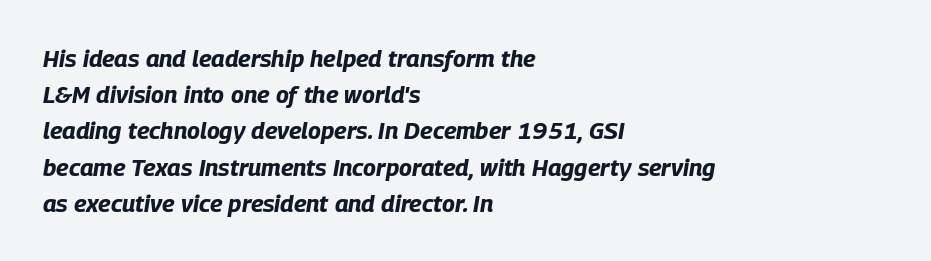
{"italic": "yes", "lean": "right", "slant_degrees": 9, "bold": "yes", "underline": "no", "align": "left", "line_spacing": "normal", "line_spacing_ratio": 1.51, "letter_spacing": "normal", "letter_spacing_em": 0.0, "glyph_px": 24}
